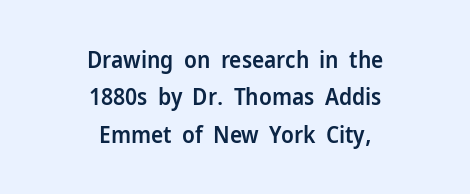
The vertical gap from one line to the next is medium. Posture: upright roman. Does the weight exceed regular? Yes, but only to semibold. This rendering features lettering with no underline.
